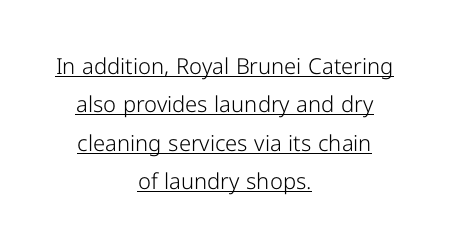
Glyph-to-glyph distance matches everyday printed text. A typographer would call this underscored text. A quiet, ordinary-to-light weight characterises the typeface. Which margin do the lines hug? Neither — every line sits in the middle.
